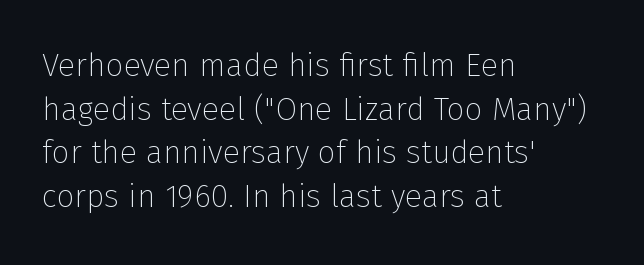
{"serif": "no", "italic": "no", "bold": "no", "weight": "thin", "width": "normal", "stroke_contrast": "low", "x_height": "medium", "monospaced": "no", "underline": "no", "align": "left", "line_spacing": "normal", "line_spacing_ratio": 1.36, "letter_spacing": "normal", "letter_spacing_em": 0.0, "glyph_px": 32}
